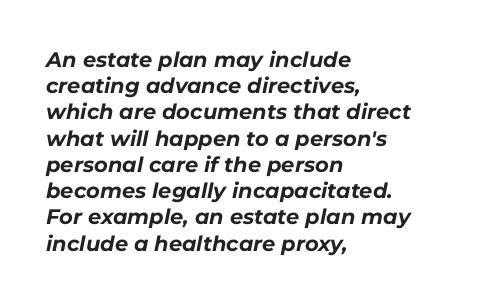
The whole block is typeset with a tilt. A normal amount of white space separates one row of letters from the next. Descender tails drop into unmarked territory. Students, note that the glyphs here touch the page at normal intervals.
